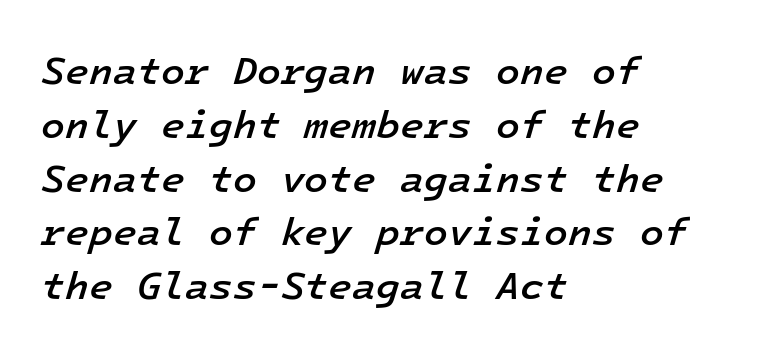
The image shows 39 px semibold type, italic (leaning right), monospaced; set left-aligned, normal line spacing (1.38x), normal letter spacing, not underlined; low stroke contrast and a medium x-height.
